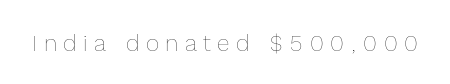
Characters follow at a spacing far wider than the type designer built in. The glyphs are unaccompanied by any horizontal stroke below them. The type sits square on the baseline with zero lean. The font is comparable to plain body text, perhaps lighter.
